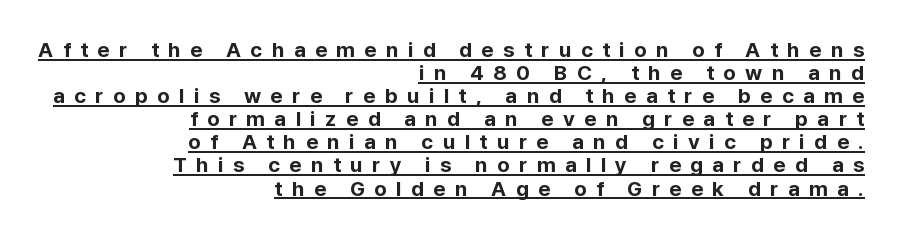
The image shows 21 px bold type, upright; set right-aligned, tight line spacing (1.1x), unusually wide letter spacing (+0.45 em), underlined.
